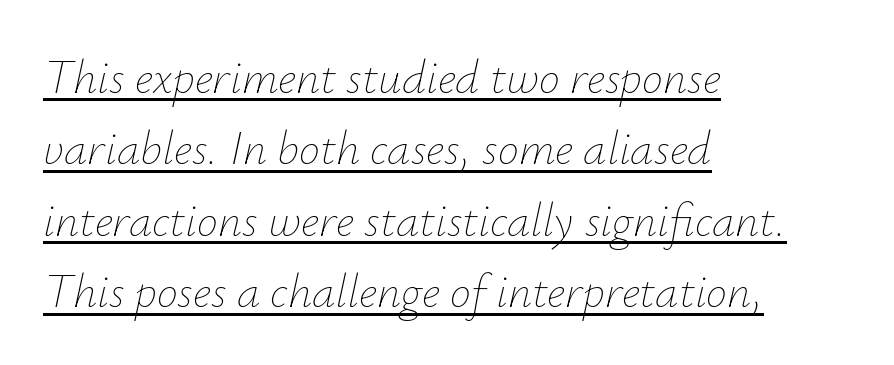
The image shows 47 px thin type, italic (leaning right); set left-aligned, normal line spacing (1.52x), normal letter spacing, underlined; low stroke contrast and a small x-height.
